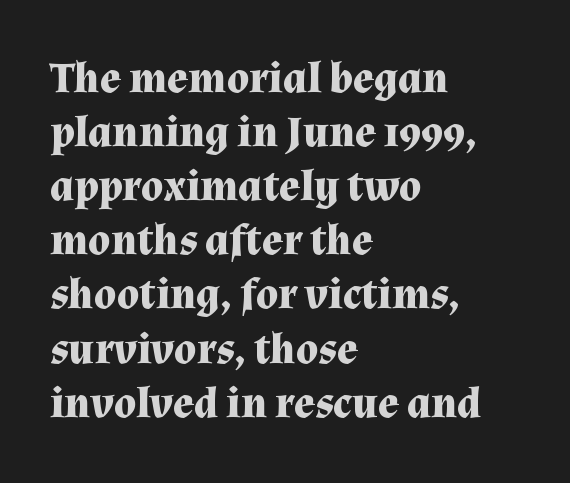
A typesetter would call this proportional, since set widths differ per character. Stroke thickness is high; the sample reads as a true bold. Unlike a clean sans, this face finishes its strokes with serifs. This rendering uses left alignment, leaving the right contour irregular. Words float on clear page, feet unadorned.
